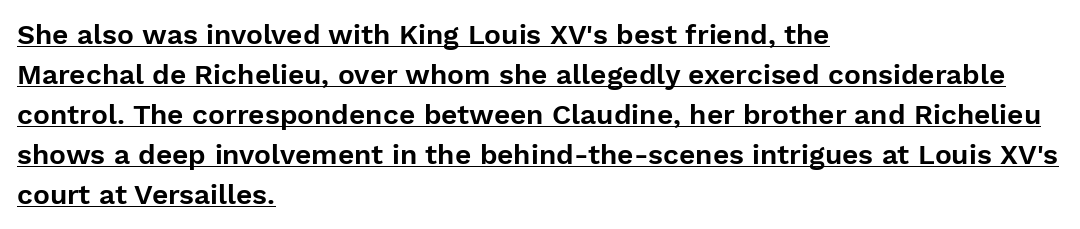
The image shows 28 px sans-serif type, upright; set left-aligned, normal line spacing (1.43x), normal letter spacing, underlined; low stroke contrast and a medium x-height.
